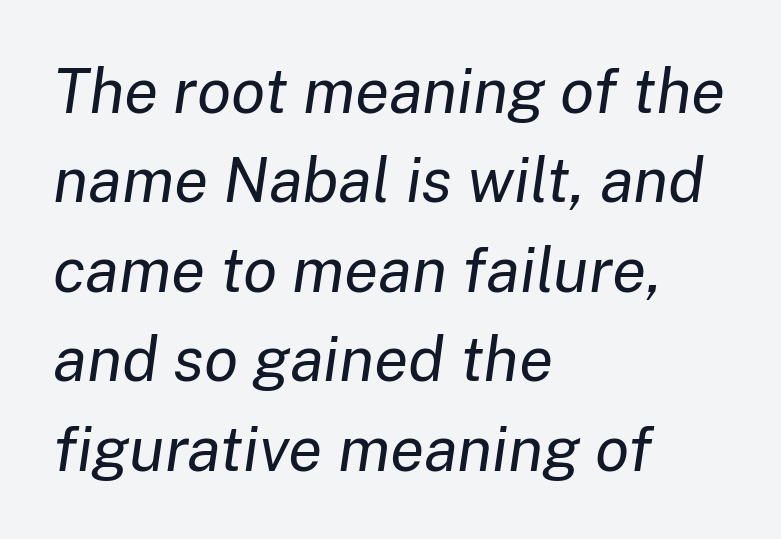
The string is rendered with underlining switched off. The rendering uses a moderate line-height, typical for paragraphs. Rendered with sloped, italic letterforms. Each stroke keeps to a modest, everyday thickness or less.
